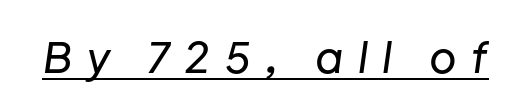
The image shows 42 px text type, italic (leaning right); set unusually wide letter spacing (+0.35 em), underlined; low stroke contrast and a medium x-height.
